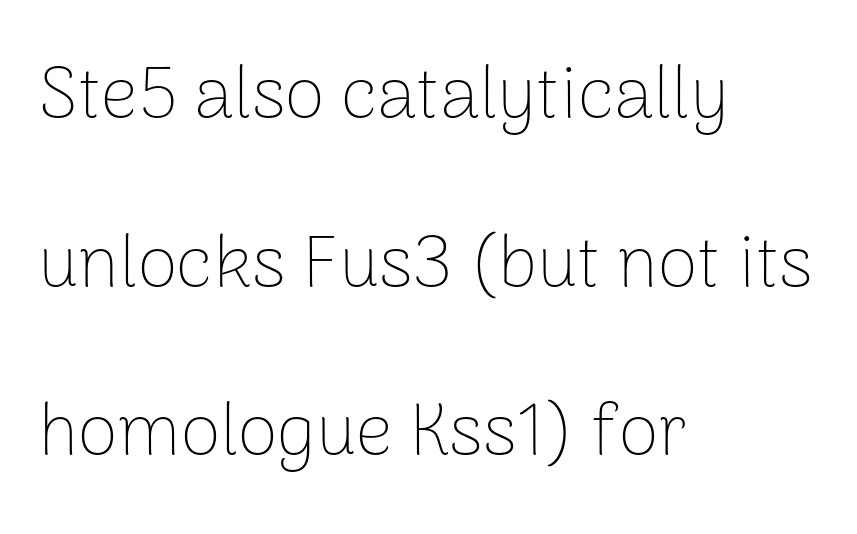
{"serif": "no", "italic": "no", "bold": "no", "weight": "thin", "width": "normal", "stroke_contrast": "low", "x_height": "medium", "monospaced": "no", "underline": "no", "align": "left", "line_spacing": "loose", "line_spacing_ratio": 2.31, "letter_spacing": "normal", "letter_spacing_em": 0.0, "glyph_px": 73}
